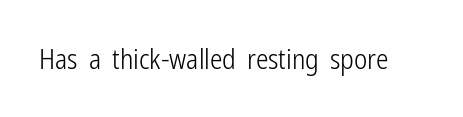
The image shows 28 px light, condensed sans-serif type, upright; set normal letter spacing, not underlined; low stroke contrast and a medium x-height.
